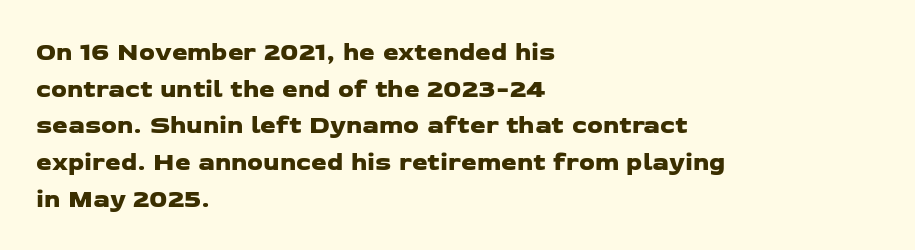
{"underline": "no", "align": "left", "line_spacing": "normal", "line_spacing_ratio": 1.47, "letter_spacing": "normal", "letter_spacing_em": 0.0, "glyph_px": 25}
